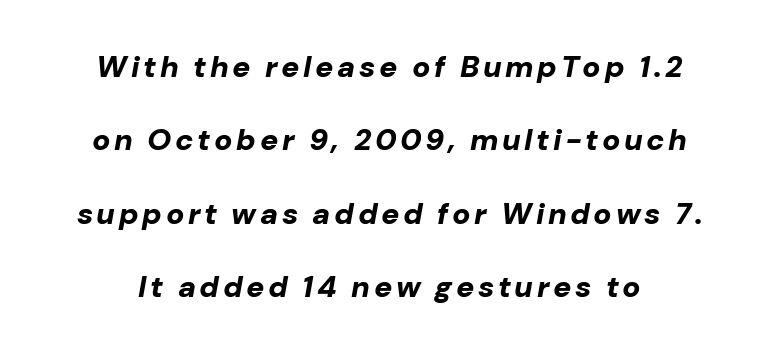
{"italic": "yes", "lean": "right", "slant_degrees": 10, "bold": "yes", "weight": "bold", "width": "normal", "stroke_contrast": "low", "x_height": "medium", "monospaced": "no", "underline": "no", "line_spacing": "loose", "line_spacing_ratio": 2.45, "glyph_px": 30}
